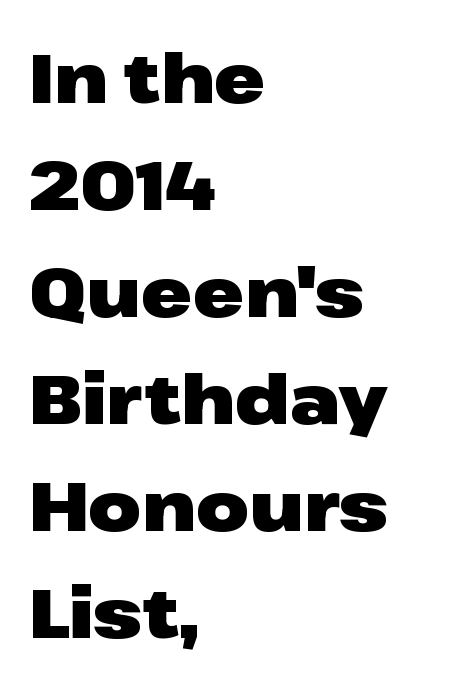
The image shows 69 px heavy, wide sans-serif type, upright; set left-aligned, normal line spacing (1.55x), normal letter spacing, not underlined; low stroke contrast and a medium x-height.
